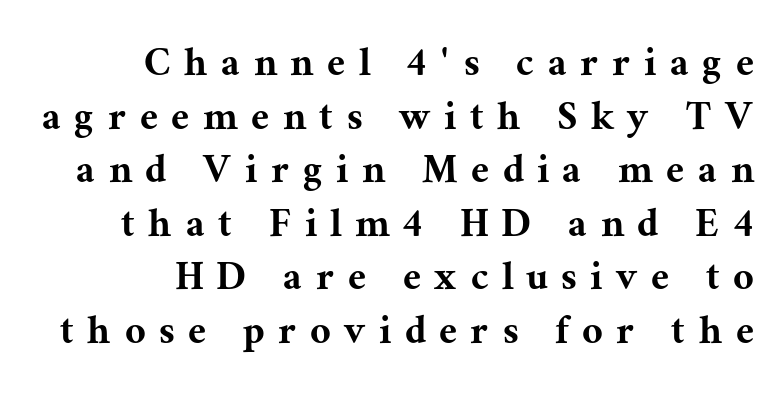
{"serif": "yes", "italic": "no", "width": "normal", "stroke_contrast": "medium", "x_height": "medium", "monospaced": "no", "underline": "no", "align": "right", "line_spacing_ratio": 1.19, "letter_spacing": "wide", "letter_spacing_em": 0.32, "glyph_px": 45}
